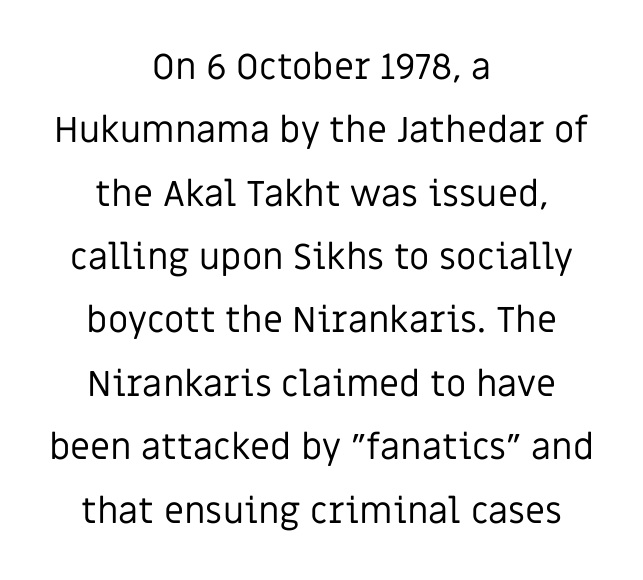
Q: Is the text bold? A: No.
Q: Is the text italic (slanted)? A: No, it is upright.
Q: Is the typeface a serif or a sans-serif typeface? A: Sans-serif.
Q: Is the text underlined? A: No.
Q: How is the paragraph aligned? A: Centered.
Q: Is the spacing between letters normal or unusually wide? A: Normal.
Q: Width (condensed, normal, or wide)? A: Normal.
Q: Stroke contrast? A: Low.
Q: x-height? A: Large.
Q: Monospaced? A: No.
